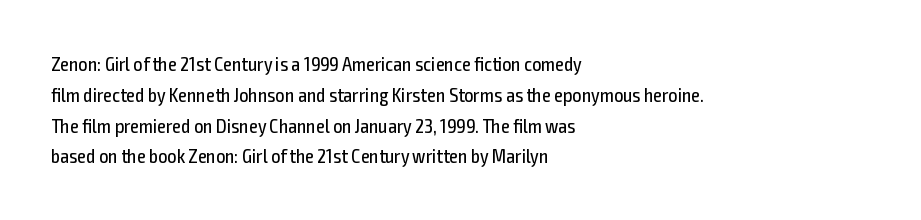
Unmarked baselines from the first word to the last. Between one letter and the next there's only the usual sliver of space. Left-aligned paragraph, ragged on the right. Compared with typical paragraphs, the rows here are spaced about the same. It's the straight-up-and-down kind of type.
